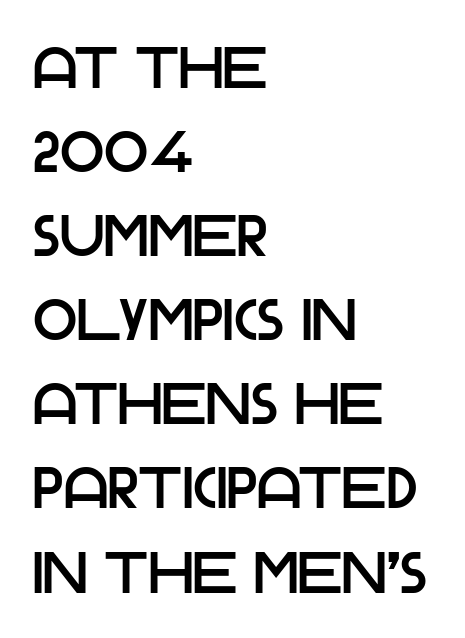
Q: Is the text italic (slanted)? A: No, it is upright.
Q: Is the typeface a serif or a sans-serif typeface? A: Sans-serif.
Q: Is the text underlined? A: No.
Q: How is the paragraph aligned? A: Left-aligned.
Q: Is the spacing between letters normal or unusually wide? A: Normal.
Q: Is the spacing between lines tight, normal or loose? A: Normal.
Q: Width (condensed, normal, or wide)? A: Normal.
Q: Stroke contrast? A: Low.
Q: x-height? A: Large.
Q: Monospaced? A: No.
